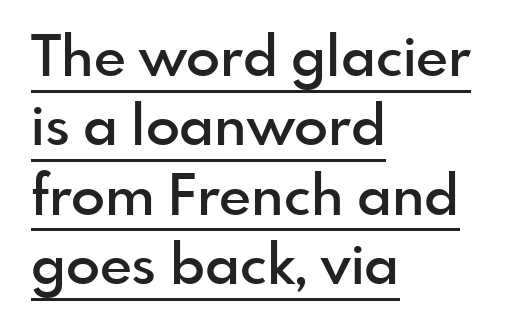
Q: Is the text bold? A: Semi-bold.
Q: Is the text italic (slanted)? A: No, it is upright.
Q: Is the typeface a serif or a sans-serif typeface? A: Sans-serif.
Q: Is the text underlined? A: Yes.
Q: How is the paragraph aligned? A: Left-aligned.
Q: Is the spacing between letters normal or unusually wide? A: Normal.
Q: Width (condensed, normal, or wide)? A: Normal.
Q: x-height? A: Small.
Q: Monospaced? A: No.
